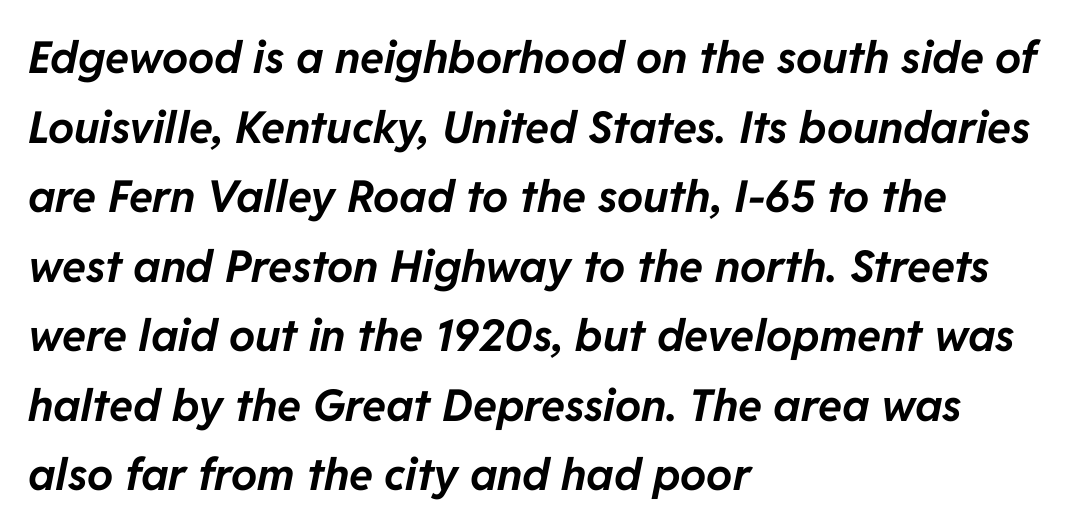
The image shows 44 px bold type, italic (leaning right); set left-aligned, normal line spacing (1.58x), normal letter spacing, not underlined; low stroke contrast and a medium x-height.
